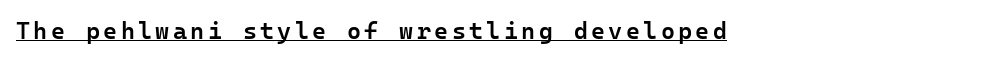
Every letter is mildly thick-stroked: semibold rather than bold. A rule runs beneath these lines of type. Every row of glyphs begins at an identical x-position on the left. Style check: upright.
